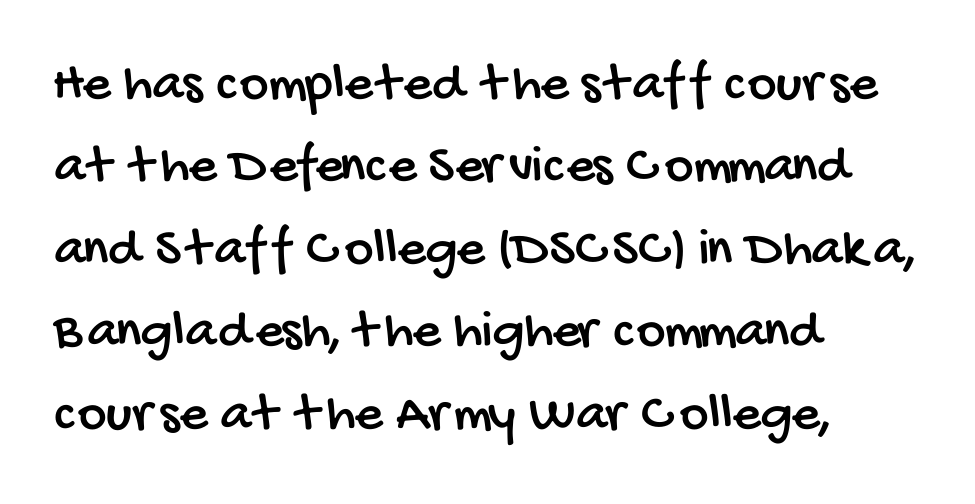
{"serif": "no", "width": "condensed", "stroke_contrast": "low", "x_height": "large", "monospaced": "no", "underline": "no", "align": "left", "line_spacing": "normal", "line_spacing_ratio": 1.5, "letter_spacing": "normal", "letter_spacing_em": 0.0, "glyph_px": 55}
